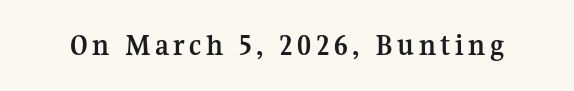
The image shows 30 px semibold serif type, upright; set not underlined; medium stroke contrast and a medium x-height.
